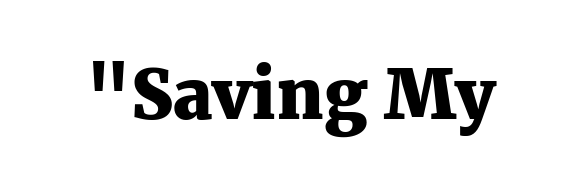
The letters carry serifs — small finishing strokes at the ends of their stems. The area under the type is left untouched. Nobody touched the tracking dial on this one. When letters stand straight like this, we call the style roman or upright.
